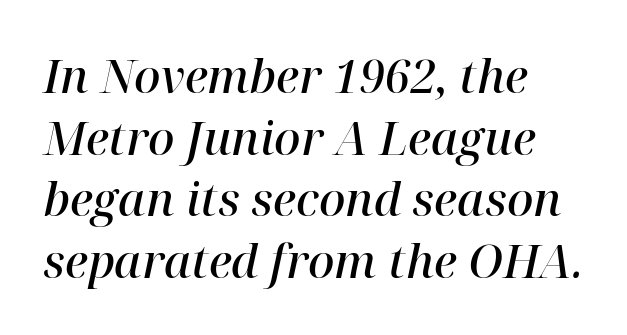
{"serif": "yes", "italic": "yes", "lean": "right", "slant_degrees": 12, "bold": "semi", "weight": "semibold", "width": "normal", "stroke_contrast": "high", "x_height": "medium", "monospaced": "no", "underline": "no", "align": "left", "line_spacing": "normal", "line_spacing_ratio": 1.34, "letter_spacing": "normal", "letter_spacing_em": 0.0, "glyph_px": 46}
